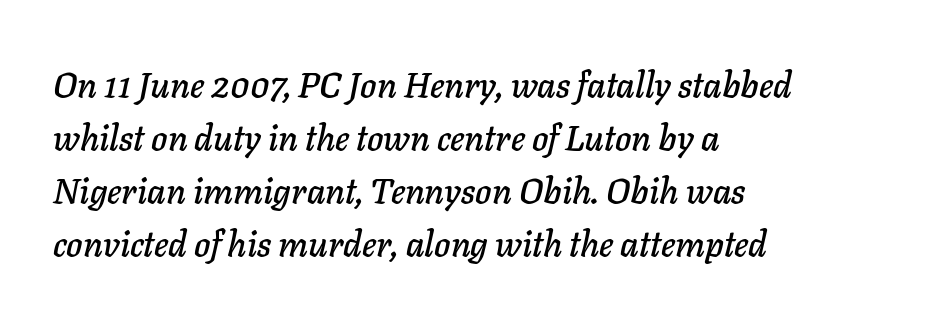
The image shows 35 px text type, italic (leaning right); set left-aligned, normal line spacing (1.51x), normal letter spacing, not underlined; low stroke contrast and a medium x-height.
